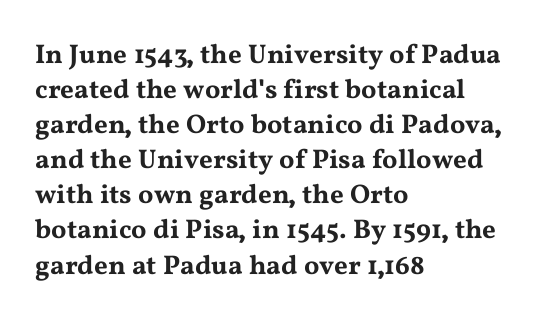
Q: Is the text italic (slanted)? A: No, it is upright.
Q: Is the text underlined? A: No.
Q: How is the paragraph aligned? A: Left-aligned.
Q: Is the spacing between letters normal or unusually wide? A: Normal.
Q: Is the spacing between lines tight, normal or loose? A: Normal.
